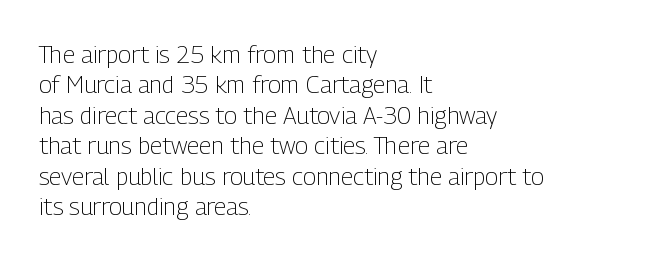
The type sits square on the baseline with zero lean. Only glyphs here, with clear space below each row. This sample is left-justified, so line endings fall wherever the words run out. Nothing unusual about the tracking: characters are spaced as the font intends. No extra ink here — the face is not bold.
